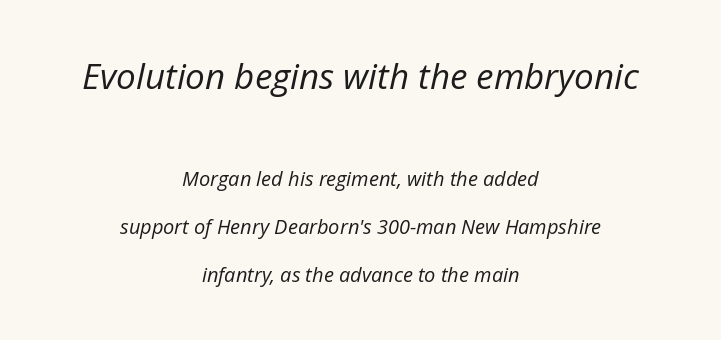
The letterforms sit shoulder to shoulder at normal distance. The rendering uses a large line-height, opening up the rows. Caption: upper text group enlarged, lower text group reduced. Compared with a typical body face, this is equally light or lighter still. You can tell it's italic because the verticals aren't actually vertical. Notice how the passage keeps no hard edge, just a central spine.
